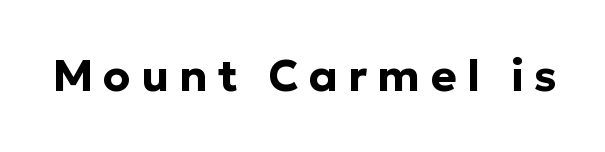
{"serif": "no", "italic": "no", "bold": "yes", "weight": "bold", "width": "normal", "stroke_contrast": "low", "x_height": "medium", "monospaced": "no", "underline": "no", "letter_spacing": "wide", "letter_spacing_em": 0.23, "glyph_px": 44}
